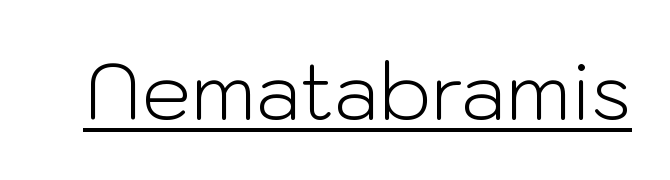
Each word holds together tightly as a unit, with standard inter-letter gaps. Posture: straight, roman, zero tilt. Underline: present. Spacing verdict: proportional, widths tailored to each character.
